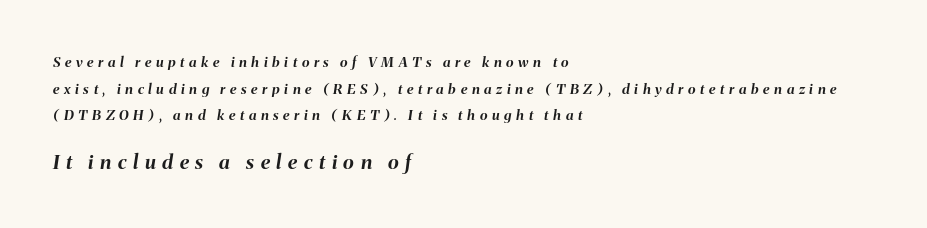
Q: Is the text bold? A: Yes.
Q: Is the text italic (slanted)? A: Yes, it leans right by about 8 degrees.
Q: Is the text underlined? A: No.
Q: How is the paragraph aligned? A: Left-aligned.
Q: Is the spacing between letters normal or unusually wide? A: Unusually wide.
Q: Is the spacing between lines tight, normal or loose? A: Loose.
Q: Which block of text is set in a larger size, the first (top) or the second (bottom)? A: The second (bottom) one.
